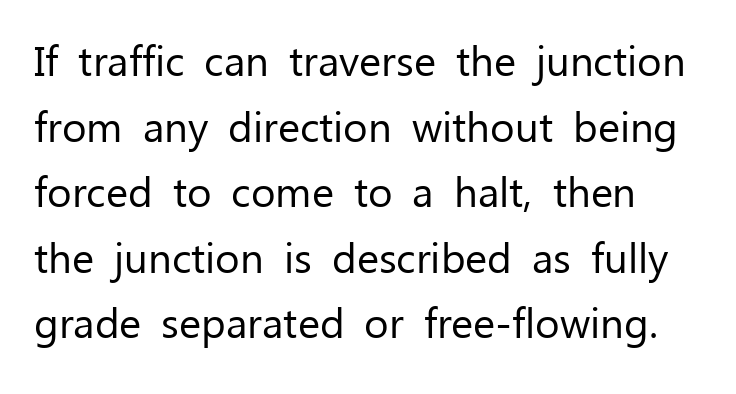
No word sits above an underline. Summary of vertical rhythm: regular, with standard interline spacing. Are there feet on the stems? There aren't — it's a sans. Varying glyph widths throughout — classic text-font behaviour. Nothing unusual about the tracking: characters are spaced as the font intends.
